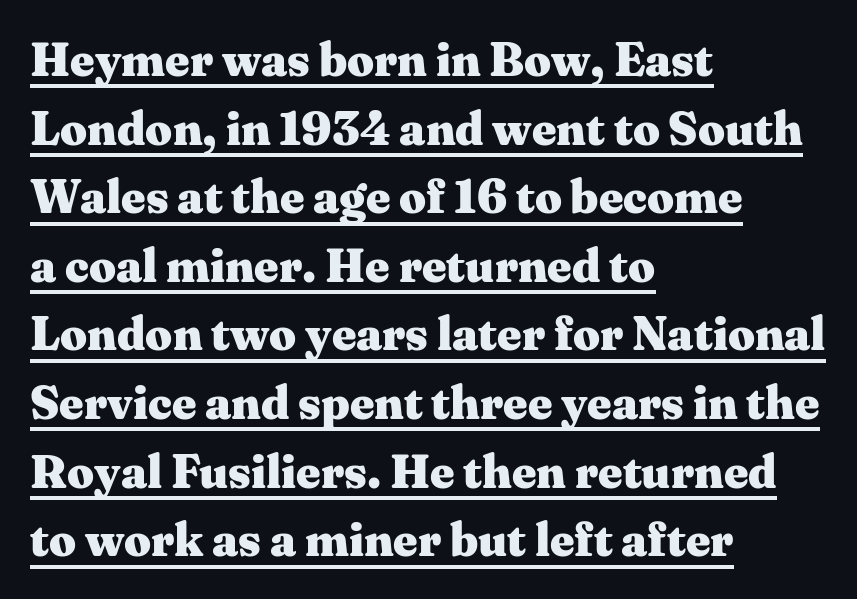
Q: Is the text bold? A: Yes.
Q: Is the text italic (slanted)? A: No, it is upright.
Q: Is the typeface a serif or a sans-serif typeface? A: Serif.
Q: Is the text underlined? A: Yes.
Q: How is the paragraph aligned? A: Left-aligned.
Q: Is the spacing between letters normal or unusually wide? A: Normal.
Q: Is the spacing between lines tight, normal or loose? A: Normal.
Q: Width (condensed, normal, or wide)? A: Wide.
Q: Stroke contrast? A: Medium.
Q: x-height? A: Medium.
Q: Monospaced? A: No.
